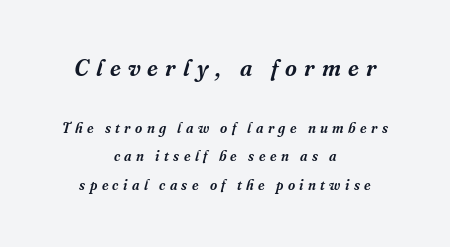
{"italic": "yes", "lean": "right", "slant_degrees": 16, "underline": "no", "align": "center", "line_spacing": "loose", "line_spacing_ratio": 2.05, "letter_spacing": "wide", "letter_spacing_em": 0.31, "larger_block": "first", "size_ratio": 1.64, "glyph_px": 23}
